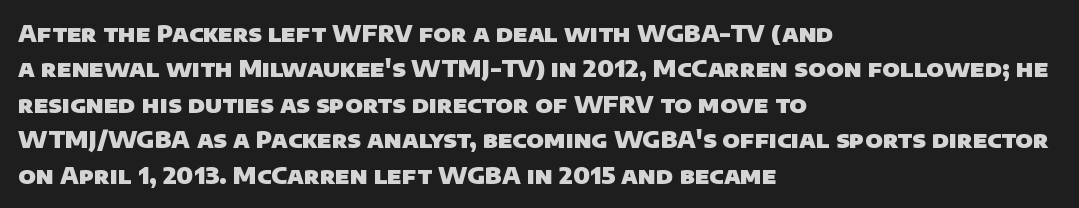
Short note: letters normally spaced. The passage shown is not underscored anywhere. You'd pick this weight for a headline — it's a proper bold. Regular leading.
